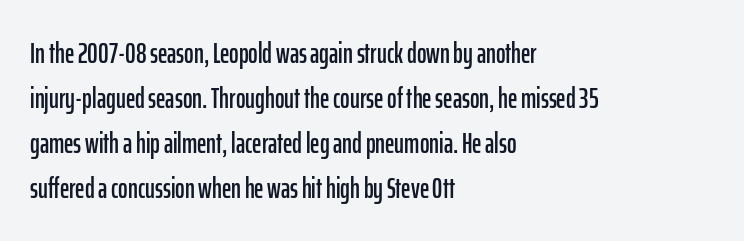
The image shows 29 px condensed sans-serif type, upright; set left-aligned, normal line spacing (1.55x), normal letter spacing, not underlined; low stroke contrast and a medium x-height.
